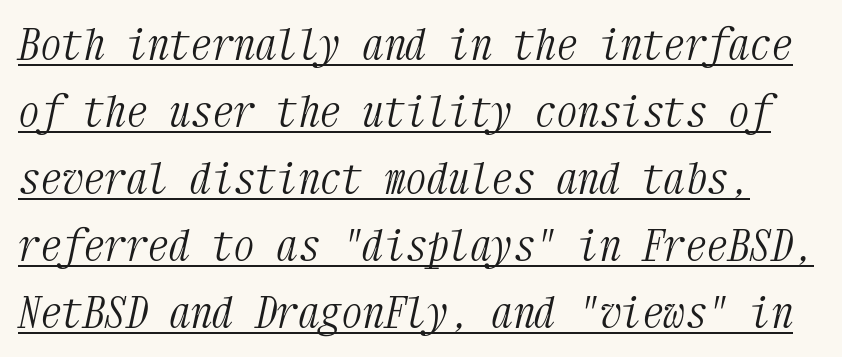
Q: Is the text bold? A: No.
Q: Is the text italic (slanted)? A: Yes, it leans right by about 12 degrees.
Q: Is the typeface a serif or a sans-serif typeface? A: Serif.
Q: Is the text underlined? A: Yes.
Q: Is the spacing between letters normal or unusually wide? A: Normal.
Q: Is the spacing between lines tight, normal or loose? A: Normal.
Q: Width (condensed, normal, or wide)? A: Condensed.
Q: Stroke contrast? A: Medium.
Q: x-height? A: Medium.
Q: Monospaced? A: Yes.
